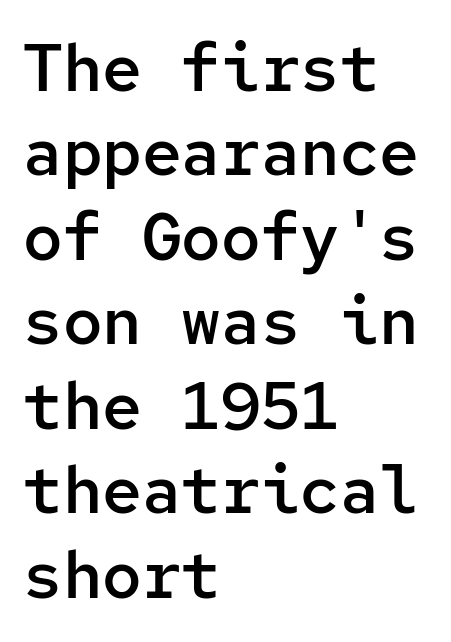
{"serif": "no", "italic": "no", "bold": "semi", "weight": "semibold", "width": "normal", "stroke_contrast": "low", "x_height": "medium", "monospaced": "yes", "underline": "no", "align": "left", "line_spacing": "normal", "line_spacing_ratio": 1.28, "letter_spacing": "normal", "letter_spacing_em": 0.0, "glyph_px": 66}
